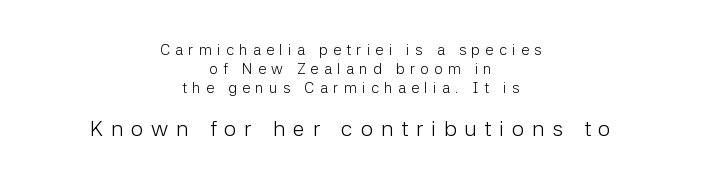
{"italic": "no", "bold": "no", "underline": "no", "align": "center", "line_spacing": "normal", "line_spacing_ratio": 1.28, "letter_spacing": "wide", "letter_spacing_em": 0.35, "larger_block": "second", "size_ratio": 1.47, "glyph_px": 22}
